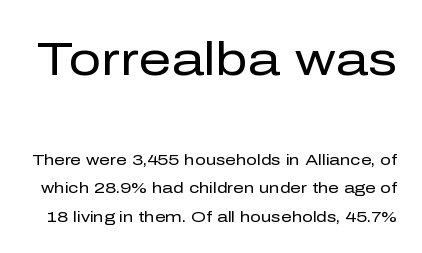
Underline: absent. Varying glyph widths throughout — classic text-font behaviour. You could call the tracking neutral — neither tight nor loose. Examine the stroke ends and you'll find no serifs. Every character sits straight up, as roman type does. No extra ink here — the face is not bold.
